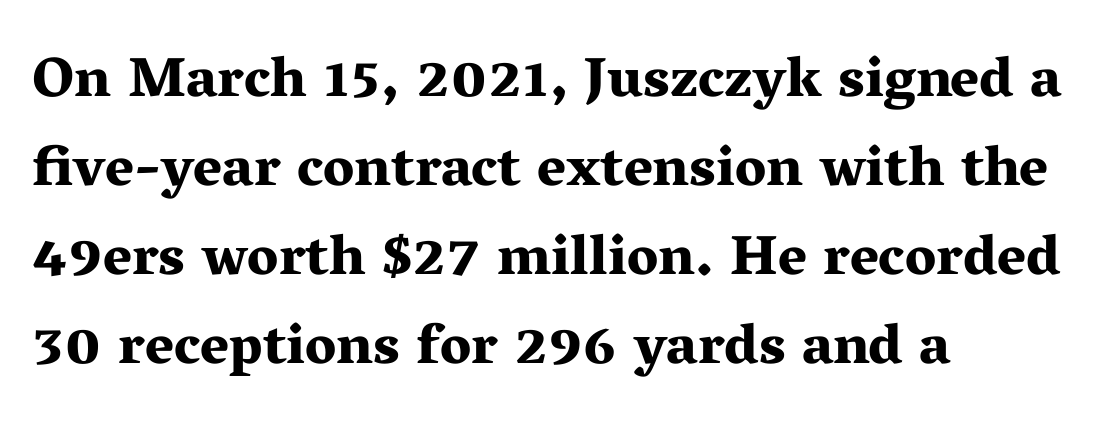
Q: Is the text bold? A: Yes.
Q: Is the text italic (slanted)? A: No, it is upright.
Q: Is the typeface a serif or a sans-serif typeface? A: Serif.
Q: Is the text underlined? A: No.
Q: How is the paragraph aligned? A: Left-aligned.
Q: Is the spacing between letters normal or unusually wide? A: Normal.
Q: Is the spacing between lines tight, normal or loose? A: Normal.
Q: Width (condensed, normal, or wide)? A: Wide.
Q: Stroke contrast? A: Medium.
Q: x-height? A: Medium.
Q: Monospaced? A: No.
